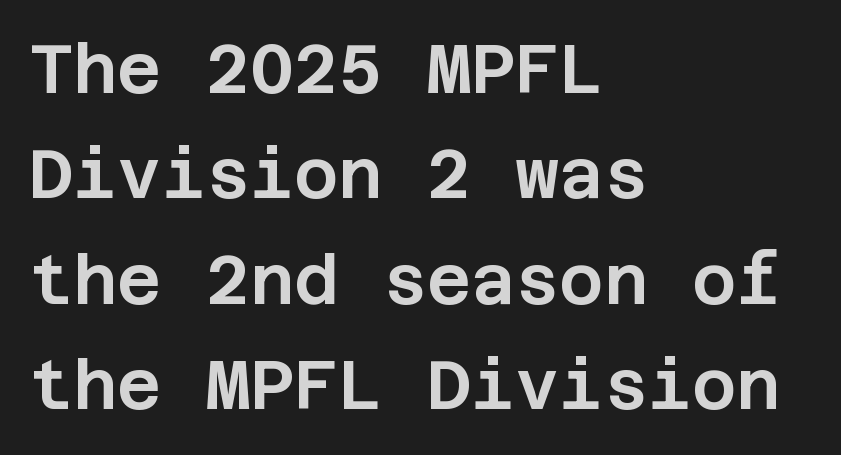
Q: Is the text italic (slanted)? A: No, it is upright.
Q: Is the typeface a serif or a sans-serif typeface? A: Sans-serif.
Q: Is the text underlined? A: No.
Q: How is the paragraph aligned? A: Left-aligned.
Q: Is the spacing between letters normal or unusually wide? A: Normal.
Q: Is the spacing between lines tight, normal or loose? A: Normal.
Q: Width (condensed, normal, or wide)? A: Normal.
Q: Stroke contrast? A: Low.
Q: x-height? A: Large.
